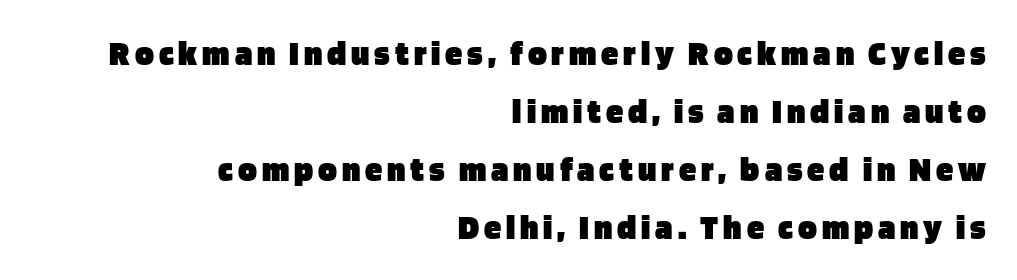
This sample has the flowing, uneven cadence of proportional lettering. Descenders hang freely into open space. The leading is moderate, giving the passage an even texture. Unlike a traditional serif, this face leaves its strokes unadorned.
